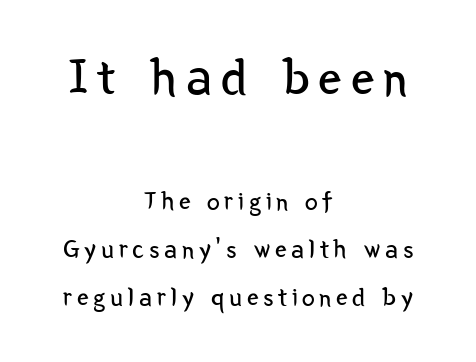
Q: Is the text bold? A: No.
Q: Is the text italic (slanted)? A: No, it is upright.
Q: Is the typeface a serif or a sans-serif typeface? A: Sans-serif.
Q: Is the text underlined? A: No.
Q: How is the paragraph aligned? A: Centered.
Q: Which block of text is set in a larger size, the first (top) or the second (bottom)? A: The first (top) one.
Q: Width (condensed, normal, or wide)? A: Condensed.
Q: Stroke contrast? A: Low.
Q: x-height? A: Medium.
Q: Monospaced? A: No.
